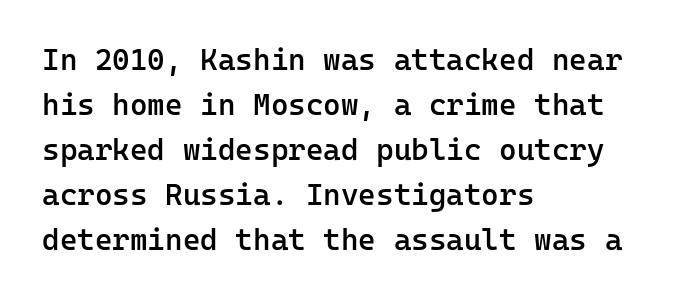
The image shows 30 px semibold sans-serif type, upright, monospaced; set left-aligned, normal line spacing (1.5x), normal letter spacing, not underlined; low stroke contrast and a medium x-height.
